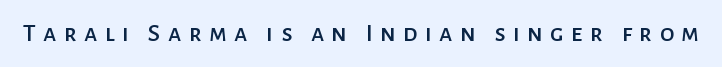
{"italic": "no", "underline": "no", "letter_spacing": "wide", "letter_spacing_em": 0.28, "glyph_px": 26}
